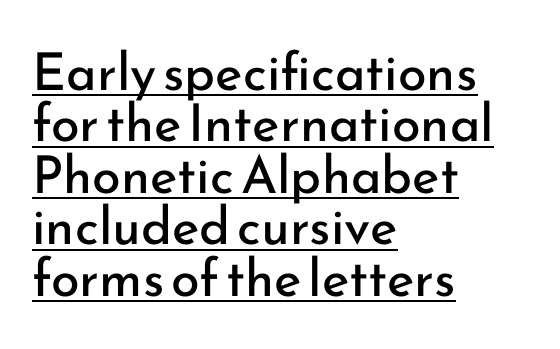
Q: Is the text bold? A: No.
Q: Is the text italic (slanted)? A: No, it is upright.
Q: Is the typeface a serif or a sans-serif typeface? A: Sans-serif.
Q: Is the text underlined? A: Yes.
Q: How is the paragraph aligned? A: Left-aligned.
Q: Is the spacing between letters normal or unusually wide? A: Normal.
Q: Is the spacing between lines tight, normal or loose? A: Tight.
Q: Width (condensed, normal, or wide)? A: Normal.
Q: Stroke contrast? A: Low.
Q: x-height? A: Small.
Q: Monospaced? A: No.
